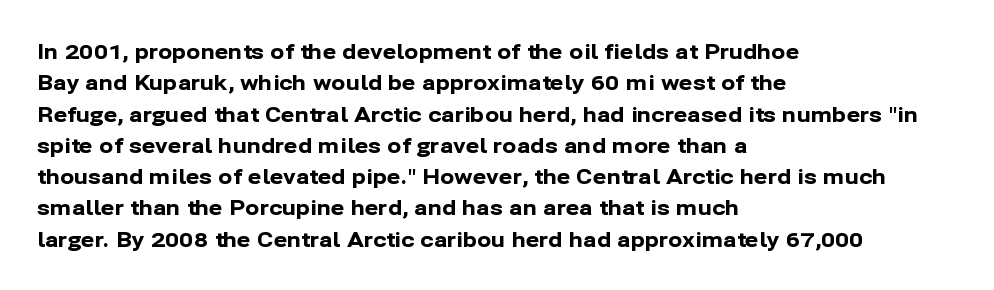
{"italic": "no", "bold": "yes", "underline": "no", "align": "left", "line_spacing": "normal", "line_spacing_ratio": 1.49, "letter_spacing": "normal", "letter_spacing_em": 0.0, "glyph_px": 21}
